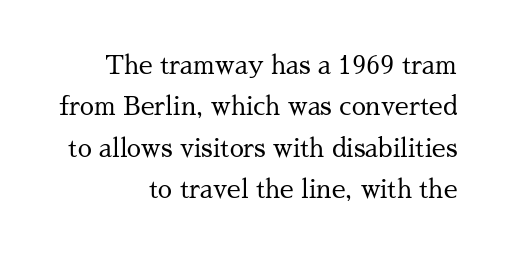
The image shows 25 px text type, upright; set right-aligned, normal line spacing (1.66x), normal letter spacing, not underlined.
